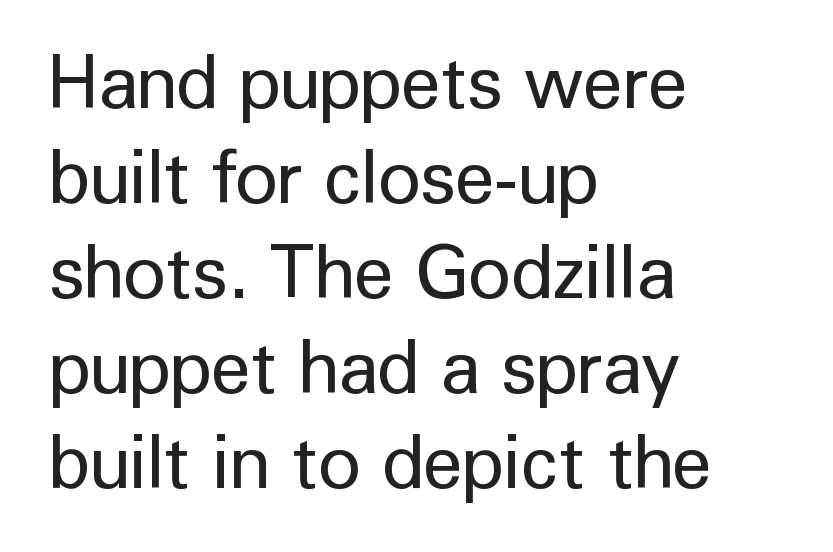
{"serif": "no", "italic": "no", "bold": "no", "weight": "regular", "width": "normal", "stroke_contrast": "low", "x_height": "medium", "monospaced": "no", "underline": "no", "align": "left", "line_spacing": "normal", "line_spacing_ratio": 1.3, "letter_spacing": "normal", "letter_spacing_em": 0.0, "glyph_px": 73}
